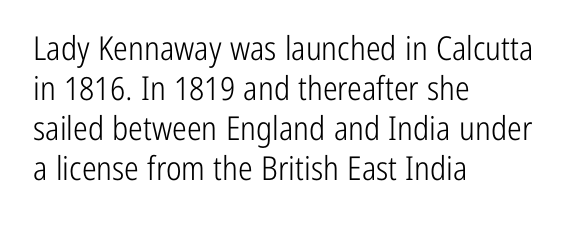
Q: Is the text bold? A: No.
Q: Is the text italic (slanted)? A: No, it is upright.
Q: Is the typeface a serif or a sans-serif typeface? A: Sans-serif.
Q: Is the text underlined? A: No.
Q: How is the paragraph aligned? A: Left-aligned.
Q: Is the spacing between letters normal or unusually wide? A: Normal.
Q: Width (condensed, normal, or wide)? A: Condensed.
Q: Stroke contrast? A: Low.
Q: x-height? A: Medium.
Q: Monospaced? A: No.
